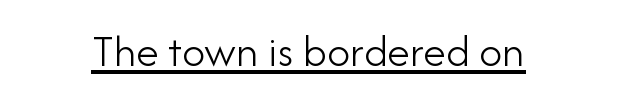
No letter is thick-stroked: the sample isn't bold. The type sits square on the baseline with zero lean. Caption: lettering with a line underneath. No feet cap the strokes, marking this as sans-serif type.
